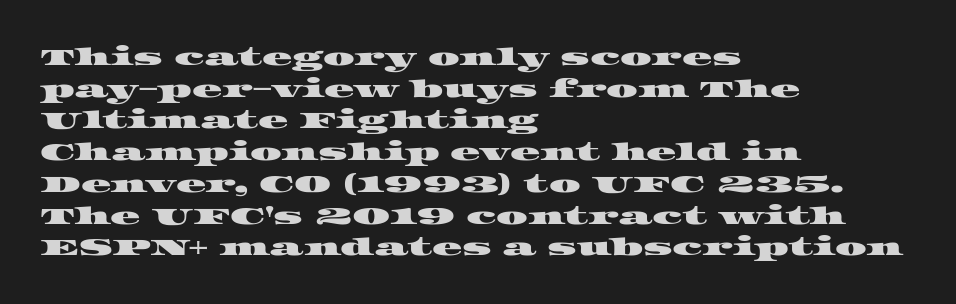
{"underline": "no", "align": "left", "line_spacing": "normal", "line_spacing_ratio": 1.27, "letter_spacing": "normal", "letter_spacing_em": 0.0, "glyph_px": 25}
